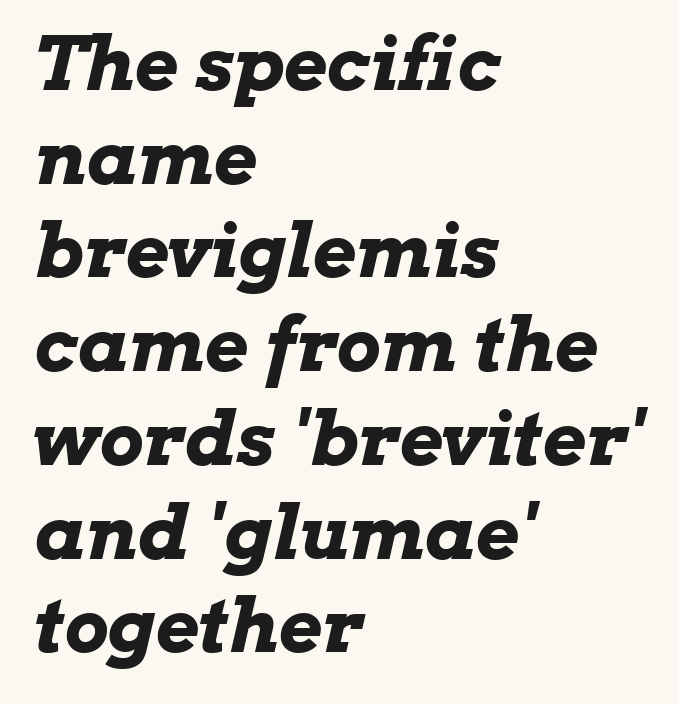
{"italic": "yes", "lean": "right", "slant_degrees": 13, "bold": "yes", "weight": "bold", "width": "wide", "stroke_contrast": "low", "x_height": "medium", "monospaced": "no", "underline": "no", "align": "left", "line_spacing": "normal", "line_spacing_ratio": 1.25, "letter_spacing": "normal", "letter_spacing_em": 0.0, "glyph_px": 75}
